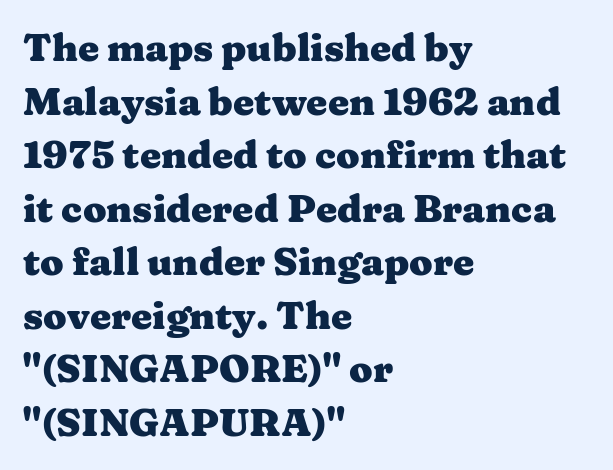
The designer left line spacing at the default. Does the copy run flush right? No — it runs flush left. How are the letters spaced? Ordinarily, with no added tracking. Observe the serifs anchoring each vertical stroke in this sample. Pretty heavy lettering here — definitely bold.
